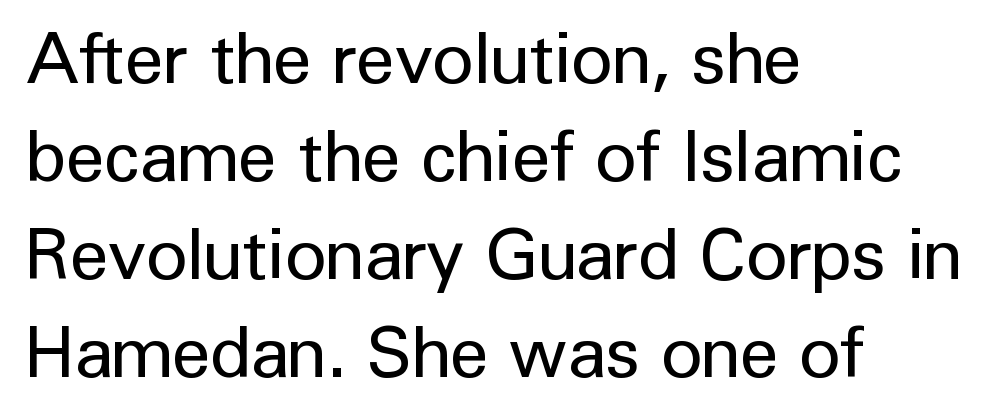
{"serif": "no", "italic": "no", "bold": "no", "weight": "regular", "width": "normal", "stroke_contrast": "low", "x_height": "medium", "monospaced": "no", "underline": "no", "align": "left", "line_spacing": "normal", "line_spacing_ratio": 1.38, "letter_spacing": "normal", "letter_spacing_em": 0.0, "glyph_px": 71}
